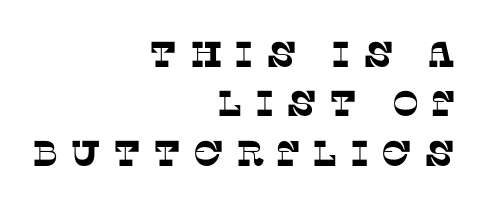
Is this a sans? No — the strokes have serifs. Is there much room between lines? A standard amount, neither cramped nor airy. The passage is arranged like a letterhead date or caption credit — flush right. Check under the words: just untouched page. Is this a fixed-width face? No — the glyphs have proportional, varying widths. Inter-character spacing is expanded well beyond the font's built-in metrics.
